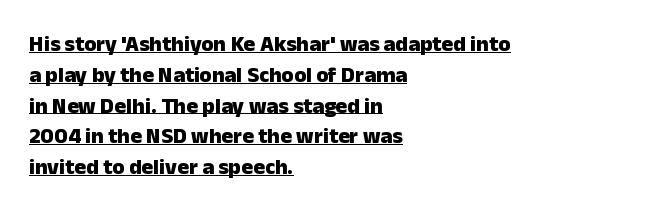
{"italic": "no", "bold": "yes", "underline": "yes", "align": "left", "line_spacing": "normal", "line_spacing_ratio": 1.4, "letter_spacing": "normal", "letter_spacing_em": 0.0, "glyph_px": 22}
